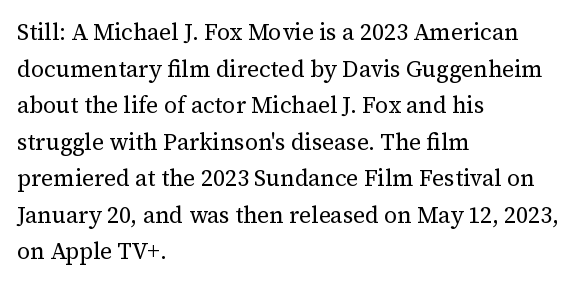
{"italic": "no", "bold": "no", "underline": "no", "align": "left", "line_spacing": "normal", "line_spacing_ratio": 1.59, "letter_spacing": "normal", "letter_spacing_em": 0.0, "glyph_px": 23}
